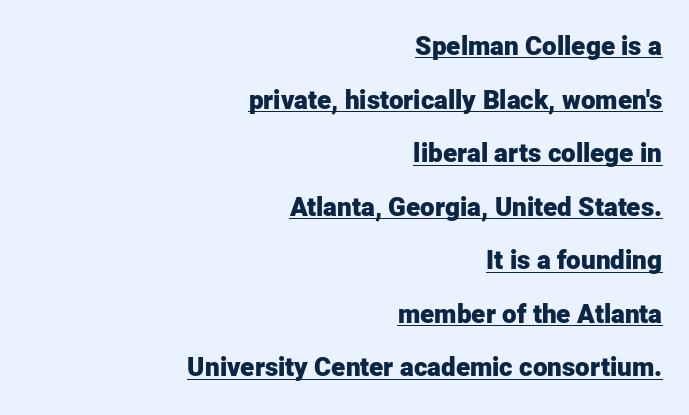
Q: Is the text bold? A: Yes.
Q: Is the text italic (slanted)? A: No, it is upright.
Q: Is the text underlined? A: Yes.
Q: How is the paragraph aligned? A: Right-aligned.
Q: Is the spacing between letters normal or unusually wide? A: Normal.
Q: Is the spacing between lines tight, normal or loose? A: Loose.
